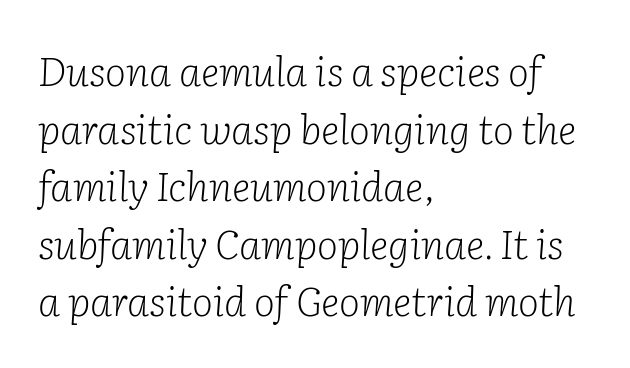
The image shows 40 px light serif type, italic (leaning right); set left-aligned, normal line spacing (1.44x), normal letter spacing, not underlined; low stroke contrast and a medium x-height.
